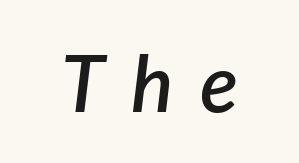
The image shows 79 px semibold type, italic (leaning right); set unusually wide letter spacing (+0.34 em), not underlined; low stroke contrast and a medium x-height.
